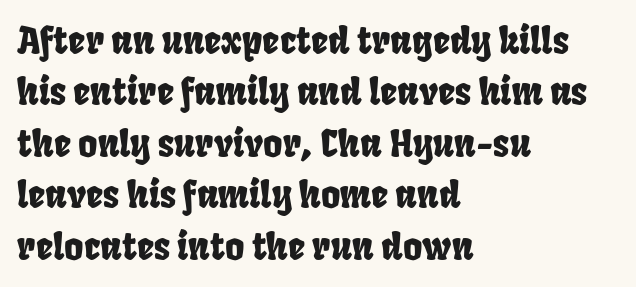
{"serif": "no", "width": "condensed", "stroke_contrast": "low", "x_height": "large", "monospaced": "no", "underline": "no", "align": "left", "line_spacing": "normal", "line_spacing_ratio": 1.39, "letter_spacing": "normal", "letter_spacing_em": 0.0, "glyph_px": 37}
